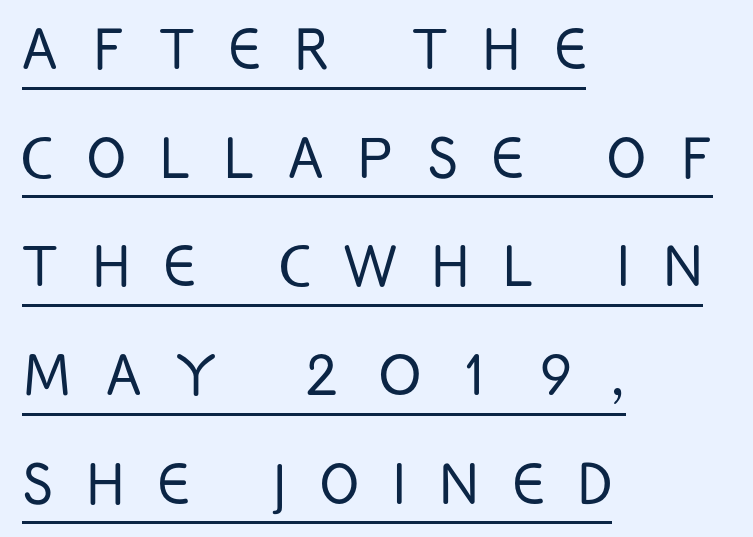
These lines are rendered in a variable-pitch font. The gaps between neighbouring characters are conspicuously large. This is not heavy type; no bold has been used. Short and long lines alike share a common starting point at left.
